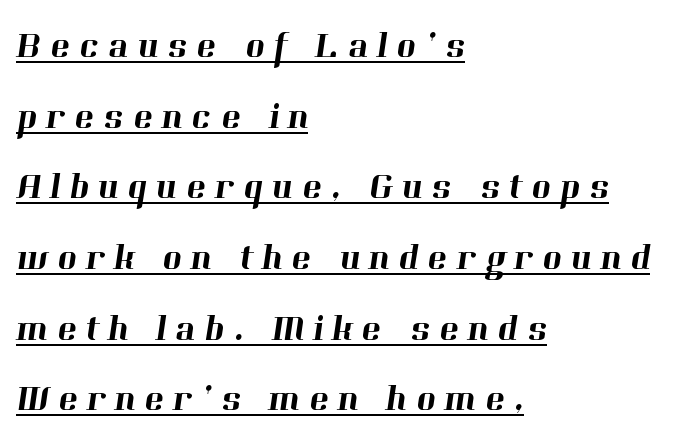
The image shows 37 px serif type; set left-aligned, loose line spacing (1.91x), unusually wide letter spacing (+0.24 em), underlined; high stroke contrast and a medium x-height.
